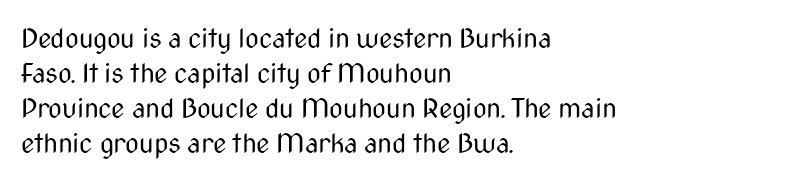
Q: Is the text bold? A: No.
Q: Is the text italic (slanted)? A: No, it is upright.
Q: Is the text underlined? A: No.
Q: How is the paragraph aligned? A: Left-aligned.
Q: Is the spacing between letters normal or unusually wide? A: Normal.
Q: Is the spacing between lines tight, normal or loose? A: Normal.
